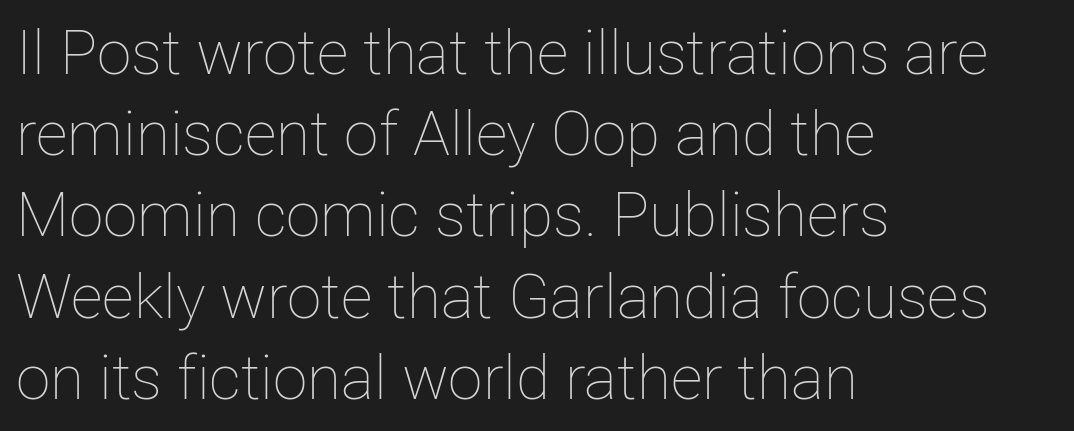
Q: Is the text bold? A: No.
Q: Is the text italic (slanted)? A: No, it is upright.
Q: Is the text underlined? A: No.
Q: How is the paragraph aligned? A: Left-aligned.
Q: Is the spacing between letters normal or unusually wide? A: Normal.
Q: Is the spacing between lines tight, normal or loose? A: Normal.
Q: Width (condensed, normal, or wide)? A: Normal.
Q: Stroke contrast? A: Low.
Q: x-height? A: Medium.
Q: Monospaced? A: No.
